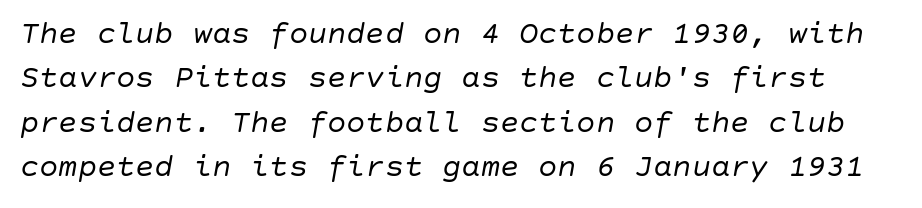
The image shows 32 px regular-weight type, italic (leaning right); set normal line spacing (1.39x), normal letter spacing, not underlined; low stroke contrast and a large x-height.
